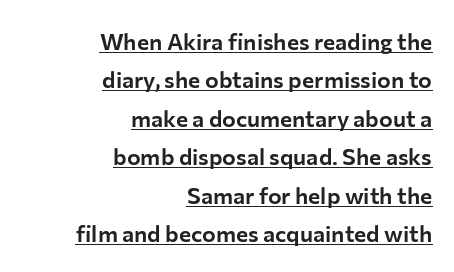
{"italic": "no", "underline": "yes", "align": "right", "line_spacing": "normal", "line_spacing_ratio": 1.67, "letter_spacing": "normal", "letter_spacing_em": 0.0, "glyph_px": 23}
